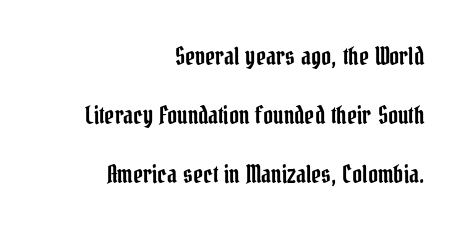
Nobody drew a line under any word here. How would I describe the line gaps? Wide and relaxed. Italic? Not at all — the glyphs are vertical. This rendering uses right alignment, leaving the left contour irregular. Here the glyphs are tracked normally, forming tight word shapes.
